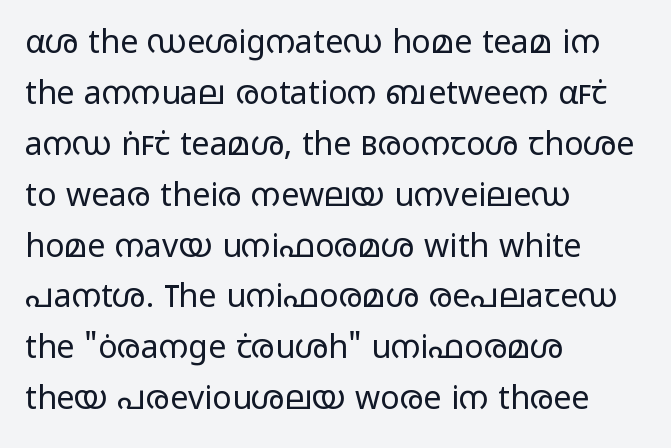
The image shows 32 px regular-weight, wide sans-serif type, upright; set left-aligned, normal line spacing (1.59x), normal letter spacing, not underlined; low stroke contrast and a medium x-height.
